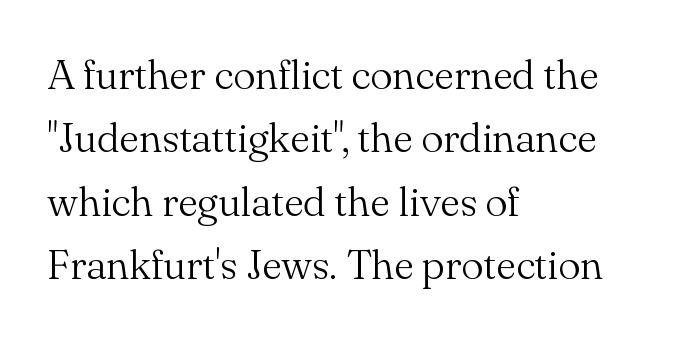
{"serif": "yes", "italic": "no", "bold": "no", "weight": "light", "width": "normal", "stroke_contrast": "medium", "x_height": "small", "monospaced": "no", "underline": "no", "align": "left", "line_spacing": "normal", "line_spacing_ratio": 1.51, "letter_spacing": "normal", "letter_spacing_em": 0.0, "glyph_px": 42}
